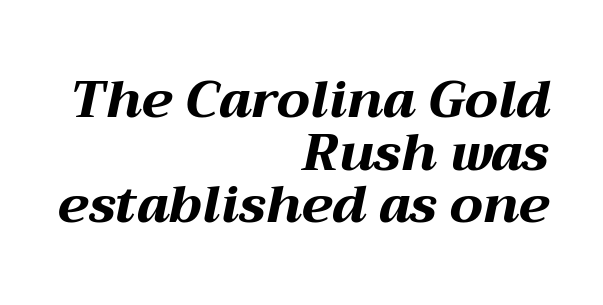
The image shows 52 px bold, wide type, italic (leaning right); set right-aligned, tight line spacing (1.01x), normal letter spacing, not underlined; medium stroke contrast and a medium x-height.
